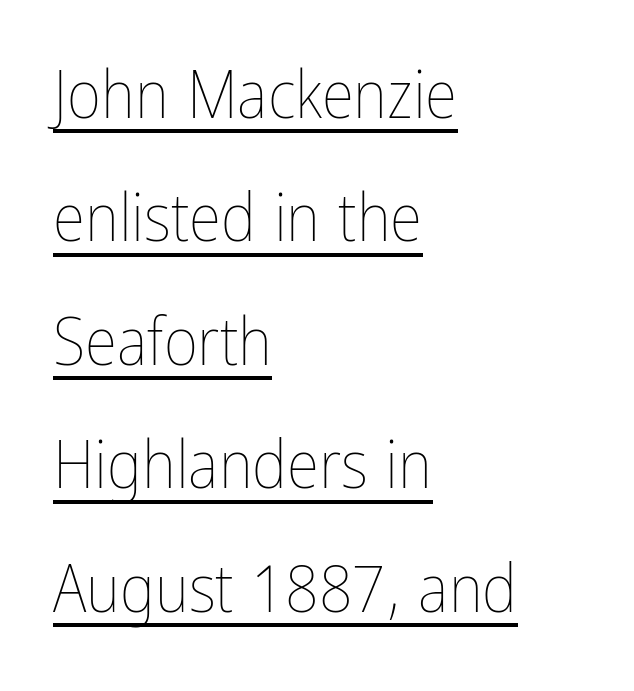
The image shows 66 px thin, condensed type, upright; set left-aligned, line spacing 1.87x, normal letter spacing, underlined; low stroke contrast and a medium x-height.
